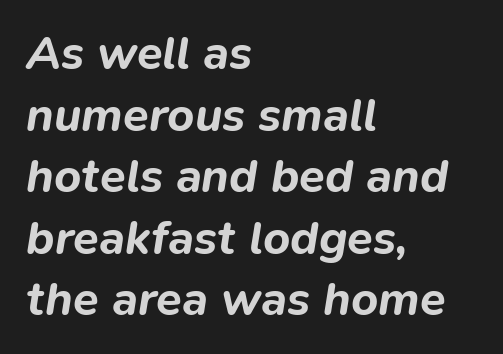
{"italic": "yes", "lean": "right", "slant_degrees": 9, "bold": "yes", "weight": "bold", "width": "normal", "stroke_contrast": "low", "x_height": "medium", "monospaced": "no", "underline": "no", "align": "left", "line_spacing": "normal", "line_spacing_ratio": 1.31, "letter_spacing": "normal", "letter_spacing_em": 0.0, "glyph_px": 47}
